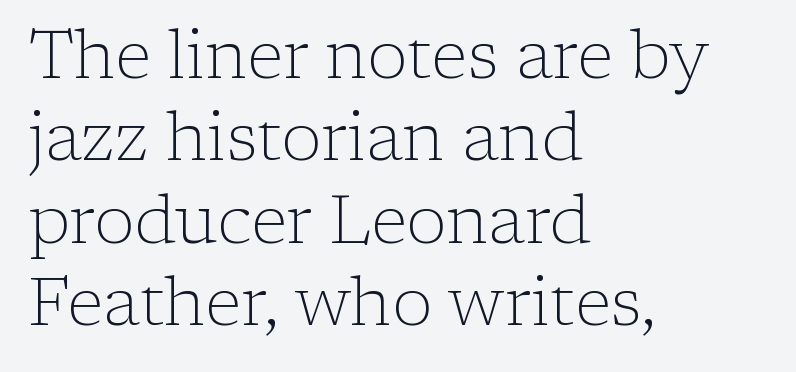
Q: Is the text bold? A: No.
Q: Is the text italic (slanted)? A: No, it is upright.
Q: Is the typeface a serif or a sans-serif typeface? A: Serif.
Q: Is the text underlined? A: No.
Q: How is the paragraph aligned? A: Left-aligned.
Q: Is the spacing between letters normal or unusually wide? A: Normal.
Q: Width (condensed, normal, or wide)? A: Normal.
Q: Stroke contrast? A: Low.
Q: x-height? A: Medium.
Q: Monospaced? A: No.
